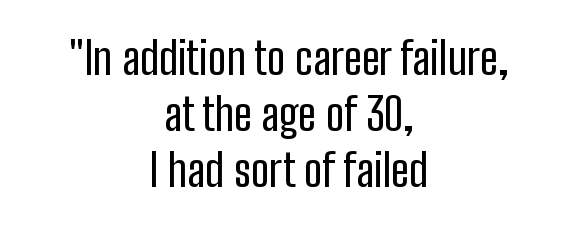
The image shows 45 px condensed sans-serif type, upright; set centered, normal line spacing (1.25x), normal letter spacing, not underlined; low stroke contrast and a medium x-height.
